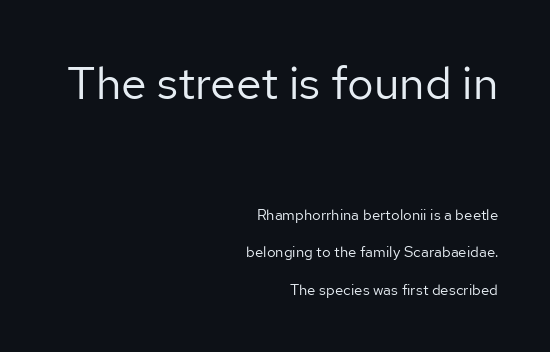
Q: Is the text bold? A: No.
Q: Is the text italic (slanted)? A: No, it is upright.
Q: Is the typeface a serif or a sans-serif typeface? A: Sans-serif.
Q: Is the text underlined? A: No.
Q: How is the paragraph aligned? A: Right-aligned.
Q: Is the spacing between letters normal or unusually wide? A: Normal.
Q: Is the spacing between lines tight, normal or loose? A: Loose.
Q: Which block of text is set in a larger size, the first (top) or the second (bottom)? A: The first (top) one.
Q: Width (condensed, normal, or wide)? A: Normal.
Q: Stroke contrast? A: Low.
Q: x-height? A: Medium.
Q: Monospaced? A: No.
